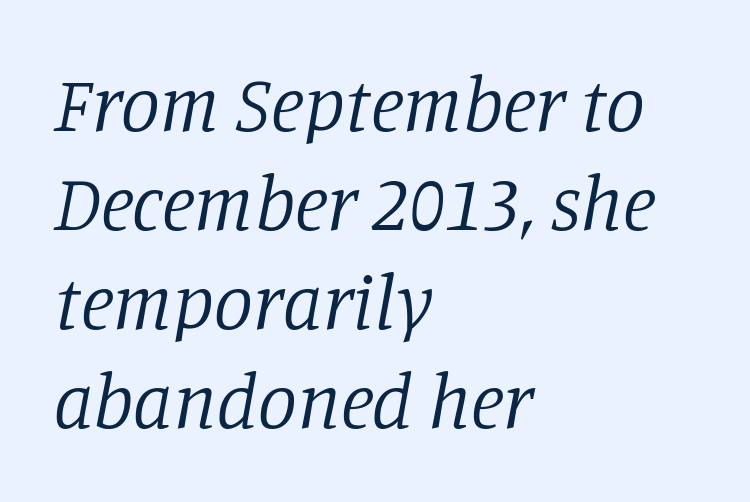
The image shows 78 px regular-weight serif type, italic (leaning right); set left-aligned, normal line spacing (1.27x), normal letter spacing, not underlined; low stroke contrast and a large x-height.
